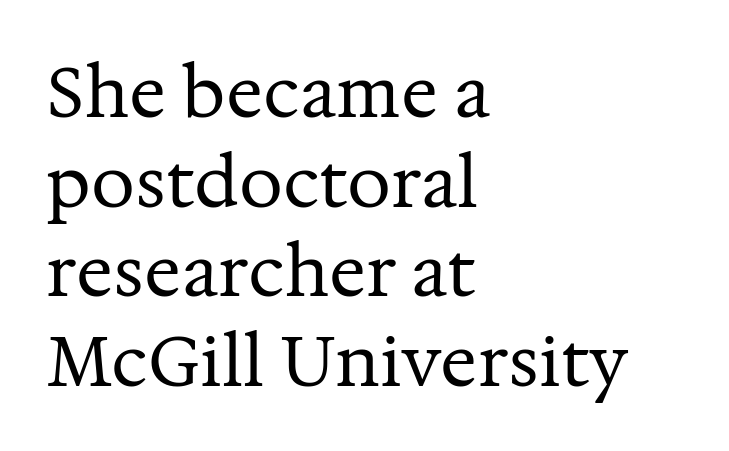
The image shows 69 px regular-weight serif type, upright; set left-aligned, normal line spacing (1.3x), normal letter spacing, not underlined; medium stroke contrast and a medium x-height.
